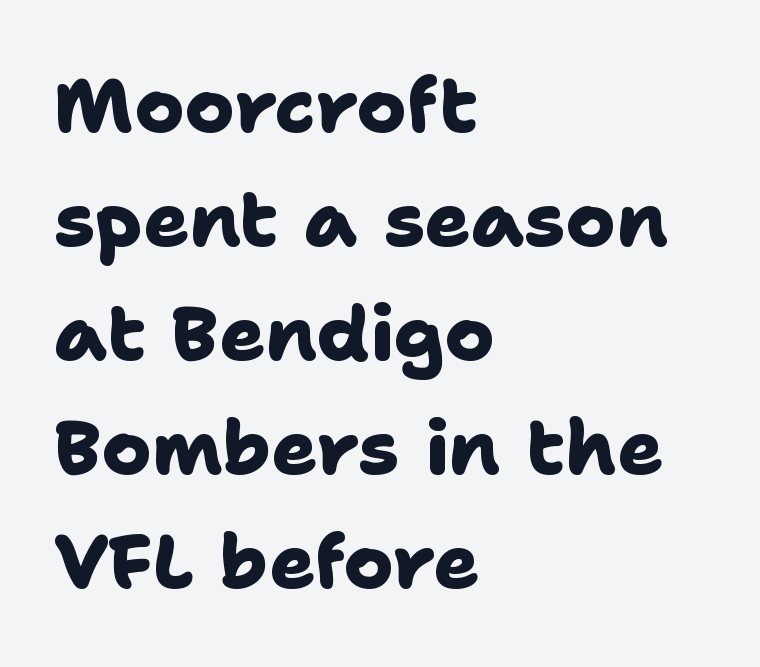
The image shows 76 px heavy sans-serif type; set left-aligned, normal line spacing (1.5x), normal letter spacing, not underlined; low stroke contrast and a medium x-height.
